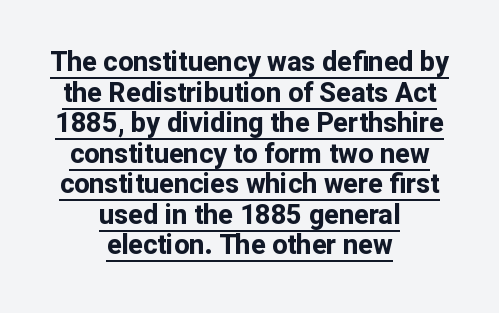
Compared with undecorated copy, this sample adds a rule below the words. Tracking here is standard; glyphs follow each other at the usual distance. Horizontal alignment here is central, giving a formal, balanced look. Compared with an ordinary text face, these strokes are far heavier — a full bold.
